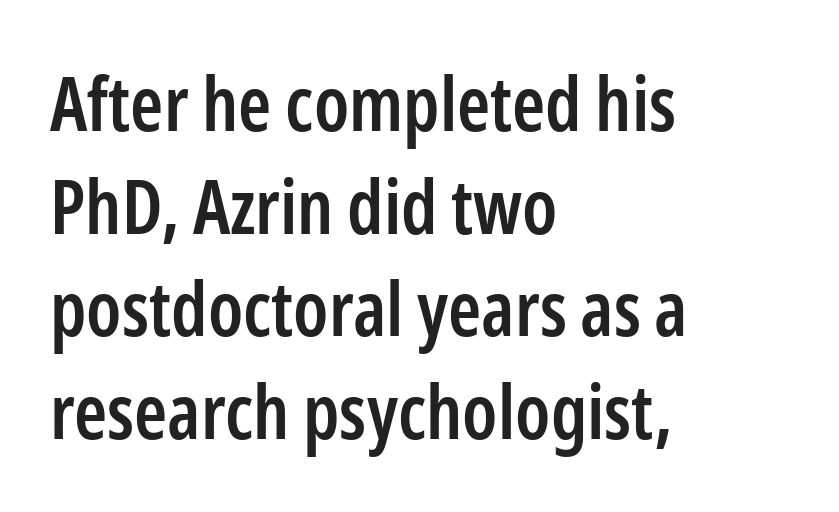
Q: Is the text bold? A: Semi-bold.
Q: Is the text italic (slanted)? A: No, it is upright.
Q: Is the typeface a serif or a sans-serif typeface? A: Sans-serif.
Q: Is the text underlined? A: No.
Q: How is the paragraph aligned? A: Left-aligned.
Q: Is the spacing between letters normal or unusually wide? A: Normal.
Q: Is the spacing between lines tight, normal or loose? A: Normal.
Q: Width (condensed, normal, or wide)? A: Condensed.
Q: Stroke contrast? A: Low.
Q: x-height? A: Medium.
Q: Monospaced? A: No.
